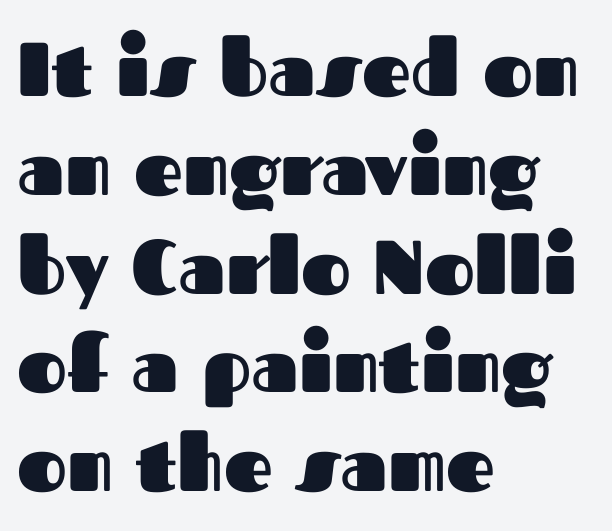
Look at the stroke-to-counter ratio: heavy, a bold. Notice how descenders clear the ascenders below comfortably — that's standard leading. The specimen reads as upright at a glance. Characters follow at the spacing the type designer built in.
